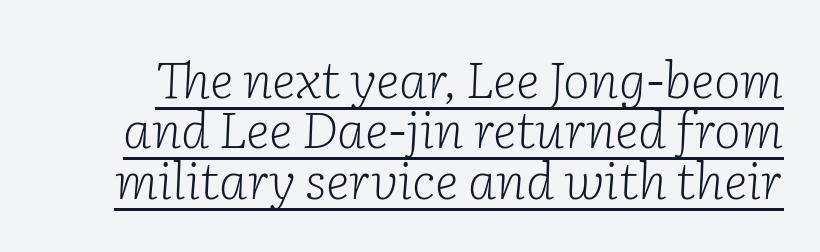
Each new line begins almost immediately beneath the previous one. Quick note: underline on. No extra tracking has been applied to these lines. Is this a fixed-width face? No — the glyphs have proportional, varying widths.
